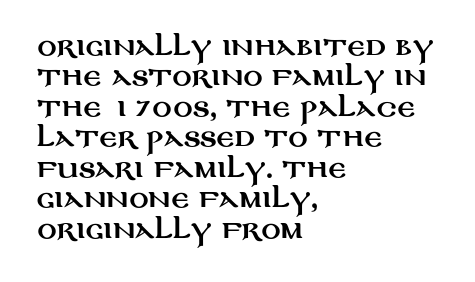
Unmarked baselines from the first word to the last. Short and long lines alike share a common starting point at left. The horizontal fit of the characters is conventional and even. Leading matches the norm, producing a regular column. In terms of posture, this sample is upright.
